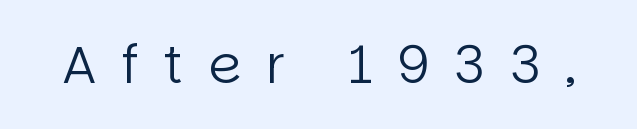
Q: Is the text bold? A: No.
Q: Is the text italic (slanted)? A: No, it is upright.
Q: Is the typeface a serif or a sans-serif typeface? A: Sans-serif.
Q: Is the text underlined? A: No.
Q: Is the spacing between letters normal or unusually wide? A: Unusually wide.
Q: Width (condensed, normal, or wide)? A: Normal.
Q: Stroke contrast? A: Low.
Q: x-height? A: Large.
Q: Monospaced? A: No.
